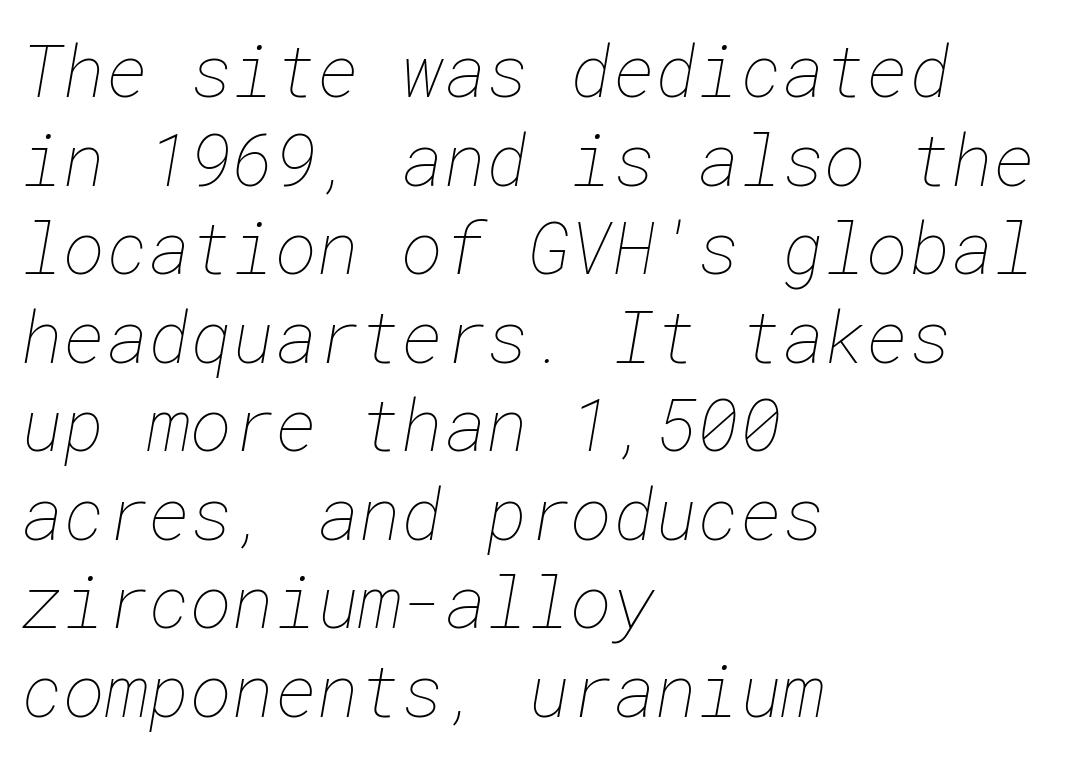
Q: Is the text bold? A: No.
Q: Is the text underlined? A: No.
Q: How is the paragraph aligned? A: Left-aligned.
Q: Is the spacing between letters normal or unusually wide? A: Normal.
Q: Width (condensed, normal, or wide)? A: Normal.
Q: Stroke contrast? A: Low.
Q: x-height? A: Medium.
